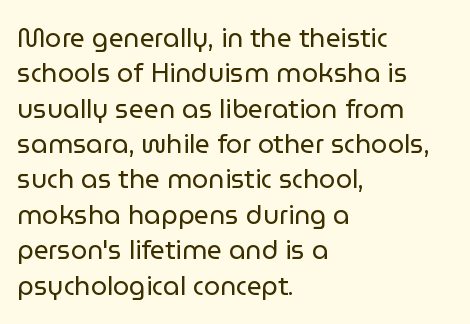
Q: Is the text bold? A: No.
Q: Is the text italic (slanted)? A: No, it is upright.
Q: Is the text underlined? A: No.
Q: How is the paragraph aligned? A: Left-aligned.
Q: Is the spacing between letters normal or unusually wide? A: Normal.
Q: Is the spacing between lines tight, normal or loose? A: Normal.
